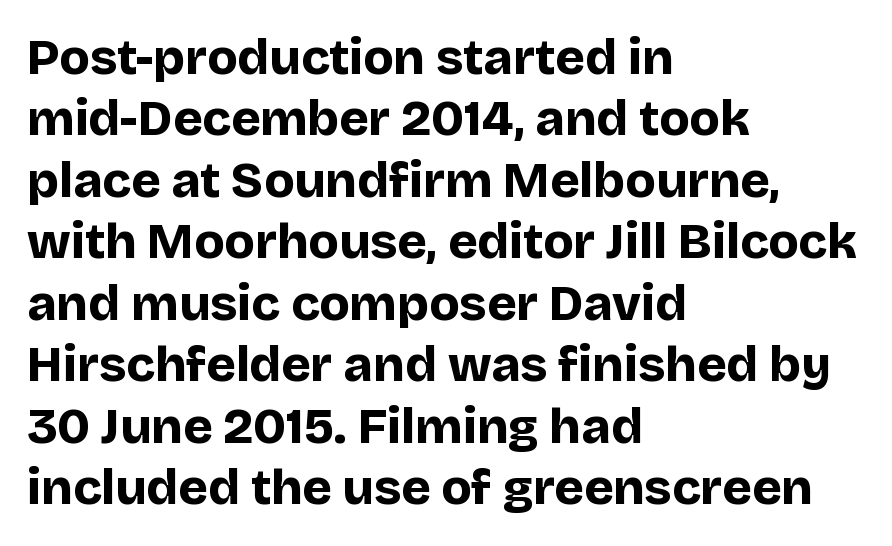
If you drew a ruler down the left edge, every line would touch it. The face used here is rendered with its standard letterfit. Letters rest on an invisible, unmarked baseline. Chunky letters — that's bold for sure. Ordinary non-slanted type is in use. Each letter keeps its own natural width here, so spacing adapts to shape.
